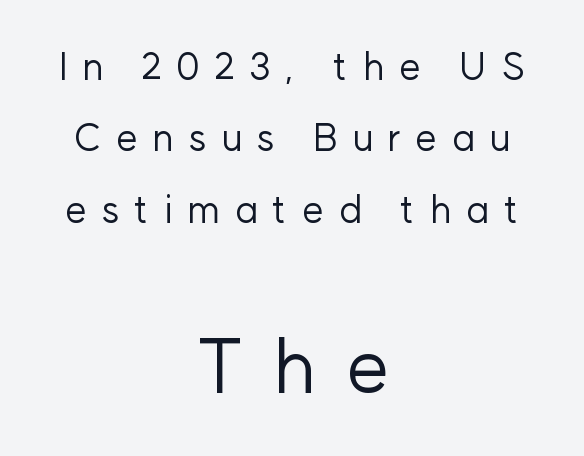
The passage shown begins with its smaller block and ends with its larger one. One-word summary of the alignment: center. The passage shown is not bold in any degree. Words appear elongated and porous because spacing is wide. Bare-footed words on every line. Ascenders rise straight up at ninety degrees.
